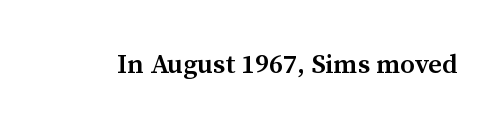
{"italic": "no", "bold": "semi", "underline": "no", "letter_spacing": "normal", "letter_spacing_em": 0.0, "glyph_px": 27}
